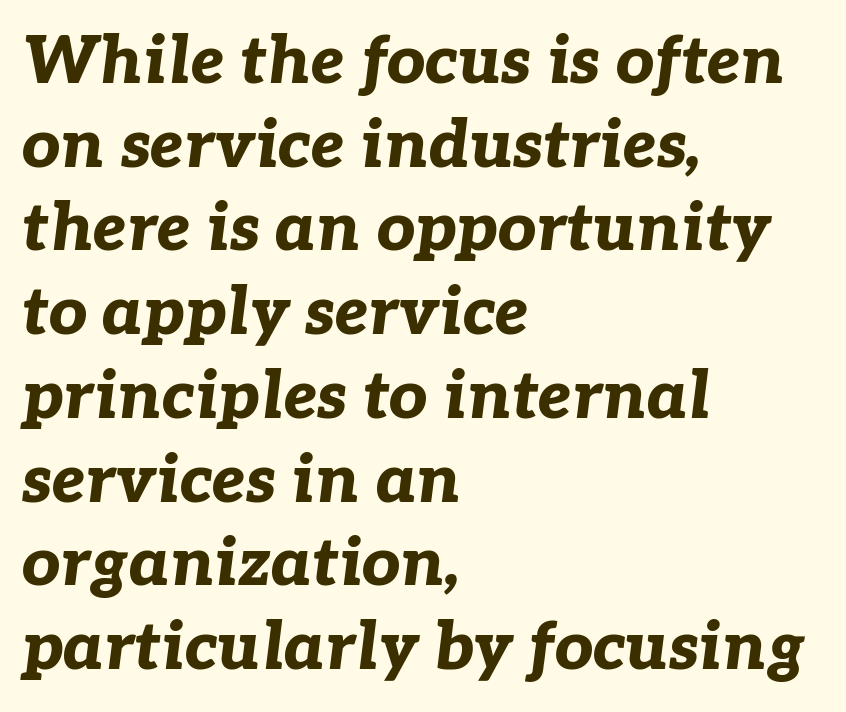
{"italic": "yes", "lean": "right", "slant_degrees": 7, "bold": "yes", "weight": "bold", "width": "normal", "stroke_contrast": "low", "x_height": "medium", "monospaced": "no", "underline": "no", "align": "left", "line_spacing": "normal", "line_spacing_ratio": 1.25, "letter_spacing": "normal", "letter_spacing_em": 0.0, "glyph_px": 67}
